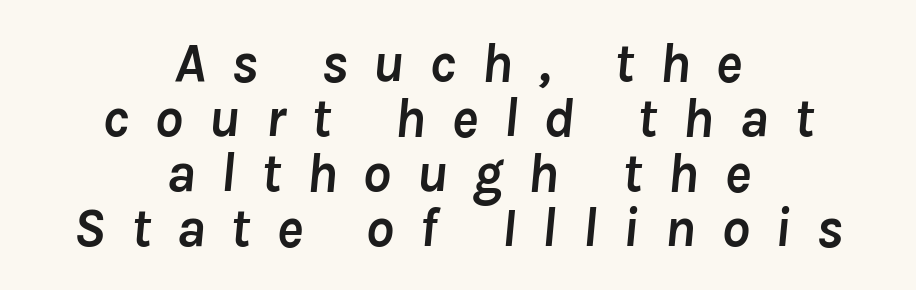
{"italic": "yes", "lean": "right", "slant_degrees": 8, "bold": "yes", "weight": "semibold", "width": "normal", "stroke_contrast": "low", "x_height": "medium", "monospaced": "no", "underline": "no", "align": "center", "line_spacing": "tight", "line_spacing_ratio": 0.98, "letter_spacing": "wide", "letter_spacing_em": 0.45, "glyph_px": 56}
